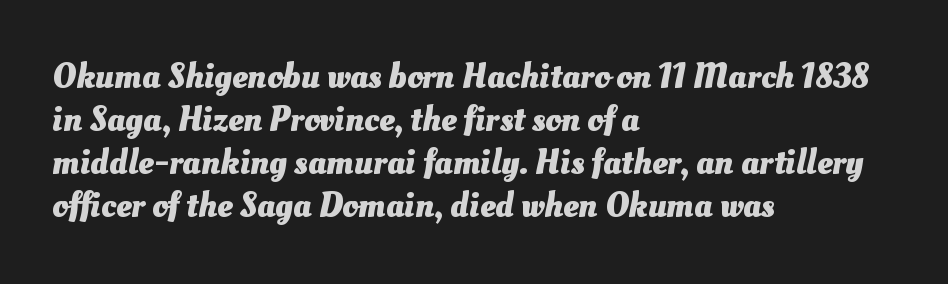
The image shows 35 px heavy type; set left-aligned, line spacing 1.23x, normal letter spacing, not underlined; medium stroke contrast and a small x-height.
